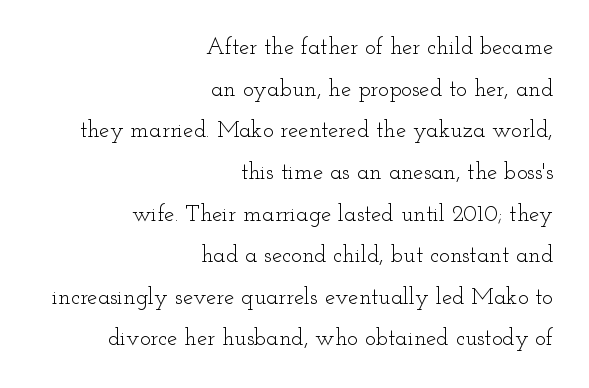
Only glyphs here, with clear space below each row. The rendering anchors every line to the right-hand side. Stem width sits at or under what a default text font uses. The face used here is rendered with its standard letterfit. Posture: vertical.
